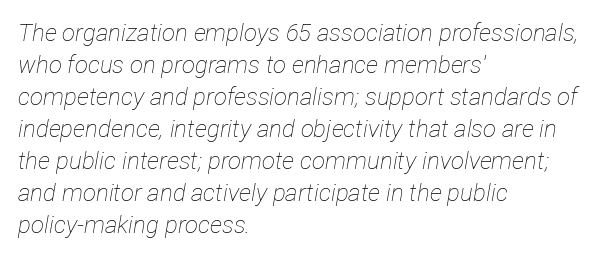
The rag falls on the right side of this text block. Just letters on the line, the space beneath them empty. Quick note: interline space is typical. Tracking here is standard; glyphs follow each other at the usual distance.
